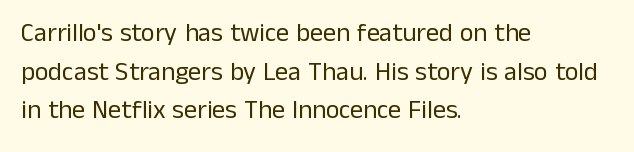
The image shows 26 px text type, upright; set left-aligned, normal line spacing (1.49x), normal letter spacing, not underlined.
